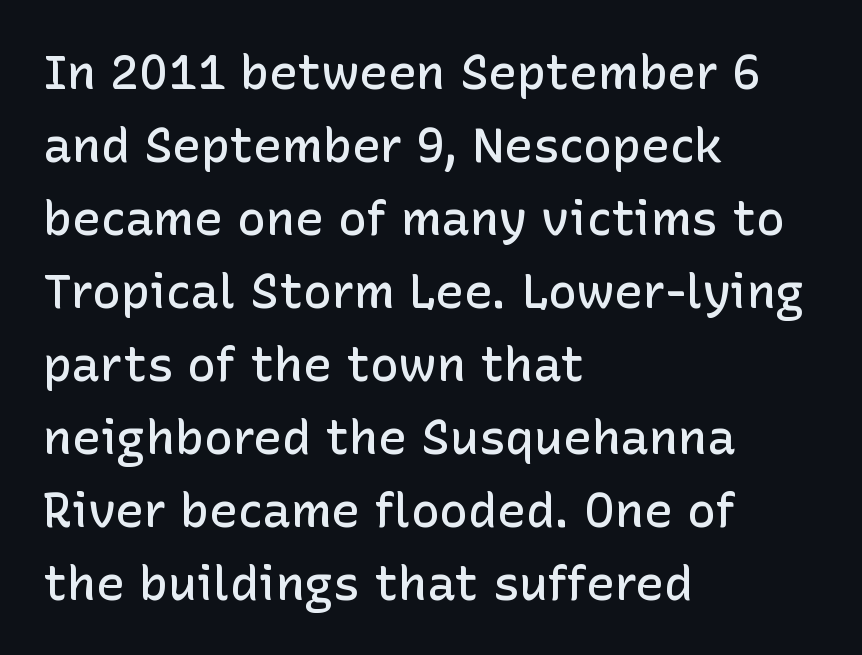
{"serif": "no", "italic": "no", "bold": "semi", "weight": "semibold", "width": "normal", "stroke_contrast": "low", "x_height": "medium", "monospaced": "no", "underline": "no", "align": "left", "line_spacing": "normal", "line_spacing_ratio": 1.52, "letter_spacing": "normal", "letter_spacing_em": 0.0, "glyph_px": 48}
